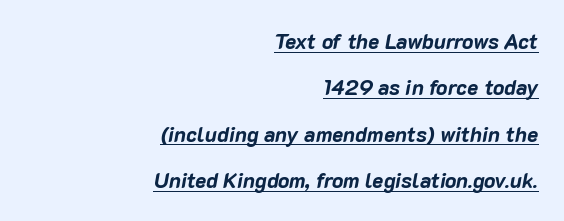
The text block is weighted toward the right margin, trailing off unevenly leftward. Slanted lettering throughout. Thick stems and heavy bowls — unmistakably bold. One glance says open: line gaps are wider than usual. Inter-character spacing is left at the font's built-in metrics. Each line of the rendering has a horizontal stroke beneath the glyphs.
